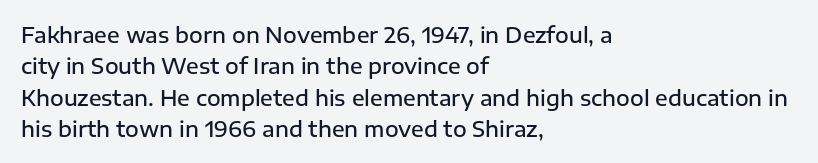
Emphasis by weight is partial: semibold. A typesetter would call this leading conventional body-copy spacing. The rendering keeps characters at their native spacing. This is roman type, the default non-slanted kind. Compared with a centered layout, this one pins lines to the left instead.
